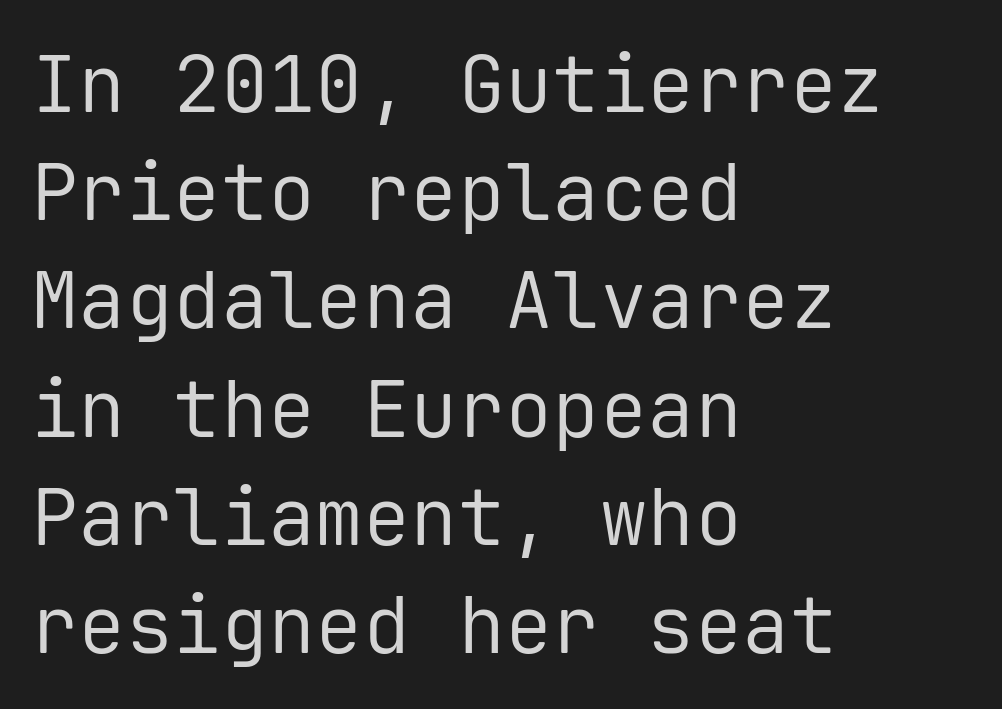
Q: Is the text bold? A: No.
Q: Is the text italic (slanted)? A: No, it is upright.
Q: Is the typeface a serif or a sans-serif typeface? A: Sans-serif.
Q: Is the text underlined? A: No.
Q: How is the paragraph aligned? A: Left-aligned.
Q: Is the spacing between letters normal or unusually wide? A: Normal.
Q: Is the spacing between lines tight, normal or loose? A: Normal.
Q: Width (condensed, normal, or wide)? A: Normal.
Q: Stroke contrast? A: Low.
Q: x-height? A: Medium.
Q: Monospaced? A: Yes.
